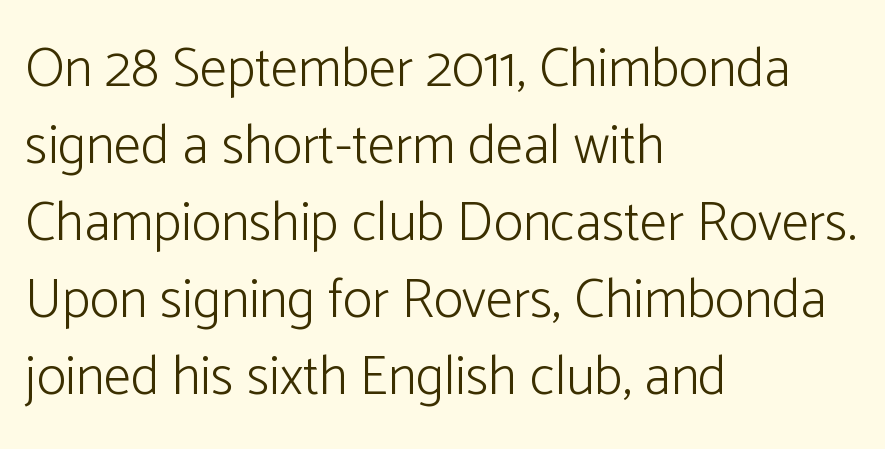
Q: Is the text bold? A: No.
Q: Is the text italic (slanted)? A: No, it is upright.
Q: Is the typeface a serif or a sans-serif typeface? A: Sans-serif.
Q: Is the text underlined? A: No.
Q: How is the paragraph aligned? A: Left-aligned.
Q: Is the spacing between letters normal or unusually wide? A: Normal.
Q: Is the spacing between lines tight, normal or loose? A: Normal.
Q: Width (condensed, normal, or wide)? A: Normal.
Q: Stroke contrast? A: Low.
Q: x-height? A: Medium.
Q: Monospaced? A: No.
